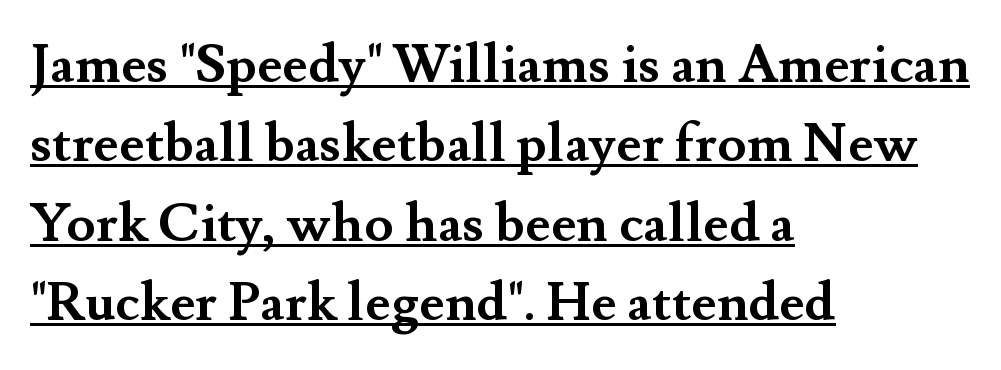
{"serif": "yes", "italic": "no", "bold": "yes", "weight": "semibold", "width": "normal", "stroke_contrast": "medium", "x_height": "small", "monospaced": "no", "underline": "yes", "align": "left", "line_spacing": "normal", "line_spacing_ratio": 1.47, "letter_spacing": "normal", "letter_spacing_em": 0.0, "glyph_px": 54}
